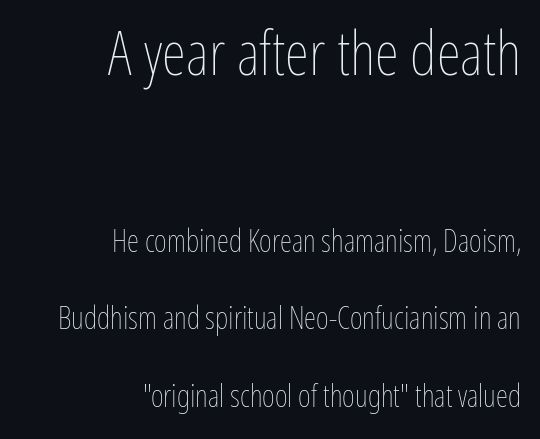
{"italic": "no", "bold": "no", "weight": "thin", "width": "condensed", "stroke_contrast": "low", "x_height": "medium", "monospaced": "no", "underline": "no", "align": "right", "line_spacing": "loose", "line_spacing_ratio": 2.5, "letter_spacing": "normal", "letter_spacing_em": 0.0, "larger_block": "first", "size_ratio": 2.0, "glyph_px": 62}
